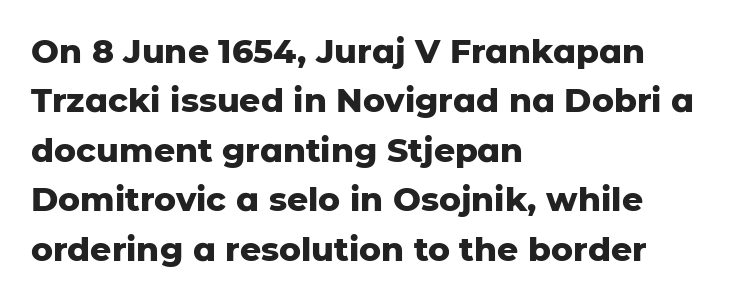
The image shows 33 px heavy sans-serif type, upright; set left-aligned, normal line spacing (1.5x), normal letter spacing, not underlined; low stroke contrast and a medium x-height.
